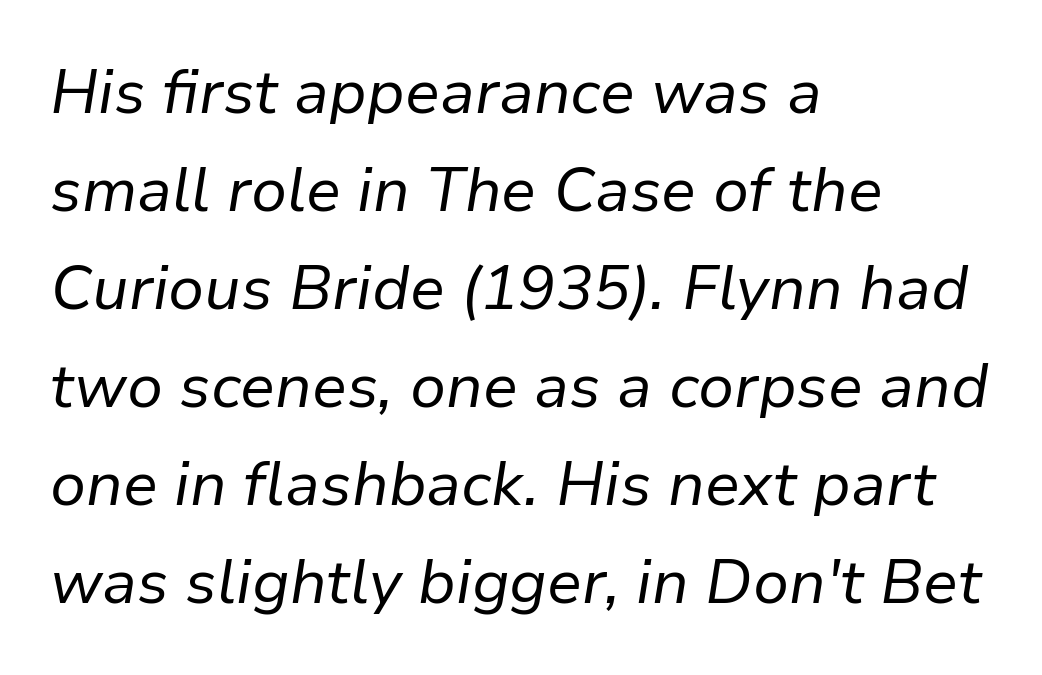
You could not count columns in this text — the font is proportionally spaced. In terms of letterspacing, this is plain default setting. Observe the lean: these are italic letterforms. The space beneath each line is pristine and unruled. The passage is arranged the way most books set body copy — flush left. What's the leading like? Ordinary, nothing unusual.
